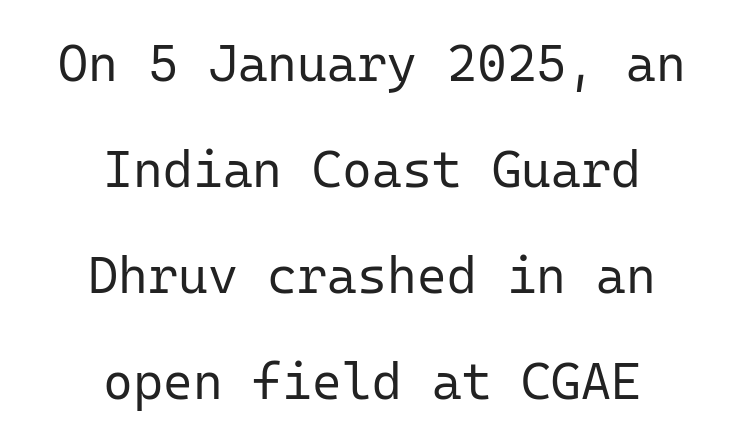
Q: Is the text bold? A: No.
Q: Is the text italic (slanted)? A: No, it is upright.
Q: Is the typeface a serif or a sans-serif typeface? A: Sans-serif.
Q: Is the text underlined? A: No.
Q: How is the paragraph aligned? A: Centered.
Q: Is the spacing between letters normal or unusually wide? A: Normal.
Q: Is the spacing between lines tight, normal or loose? A: Loose.
Q: Width (condensed, normal, or wide)? A: Normal.
Q: Stroke contrast? A: Low.
Q: x-height? A: Medium.
Q: Monospaced? A: Yes.
